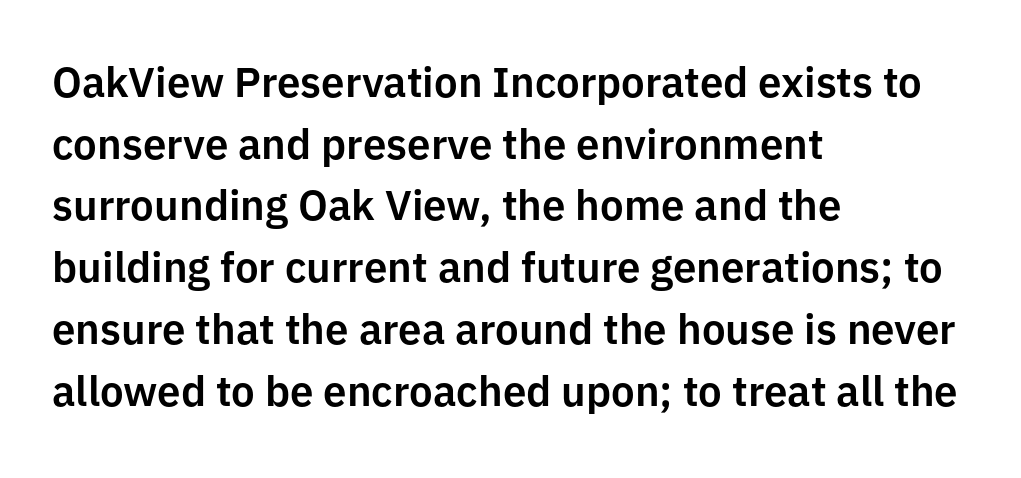
Q: Is the text italic (slanted)? A: No, it is upright.
Q: Is the typeface a serif or a sans-serif typeface? A: Sans-serif.
Q: Is the text underlined? A: No.
Q: How is the paragraph aligned? A: Left-aligned.
Q: Is the spacing between letters normal or unusually wide? A: Normal.
Q: Is the spacing between lines tight, normal or loose? A: Normal.
Q: Width (condensed, normal, or wide)? A: Normal.
Q: Stroke contrast? A: Low.
Q: x-height? A: Medium.
Q: Monospaced? A: No.
